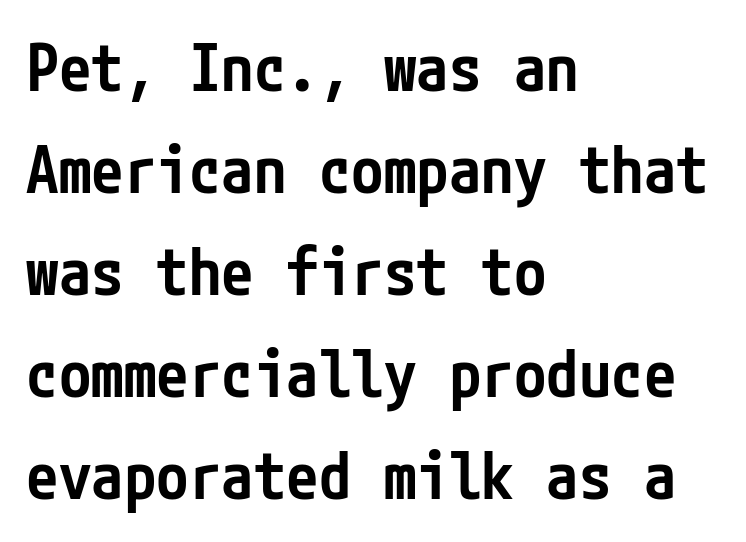
Q: Is the text bold? A: Semi-bold.
Q: Is the text italic (slanted)? A: No, it is upright.
Q: Is the typeface a serif or a sans-serif typeface? A: Sans-serif.
Q: Is the text underlined? A: No.
Q: How is the paragraph aligned? A: Left-aligned.
Q: Is the spacing between letters normal or unusually wide? A: Normal.
Q: Is the spacing between lines tight, normal or loose? A: Normal.
Q: Width (condensed, normal, or wide)? A: Condensed.
Q: Stroke contrast? A: Low.
Q: x-height? A: Medium.
